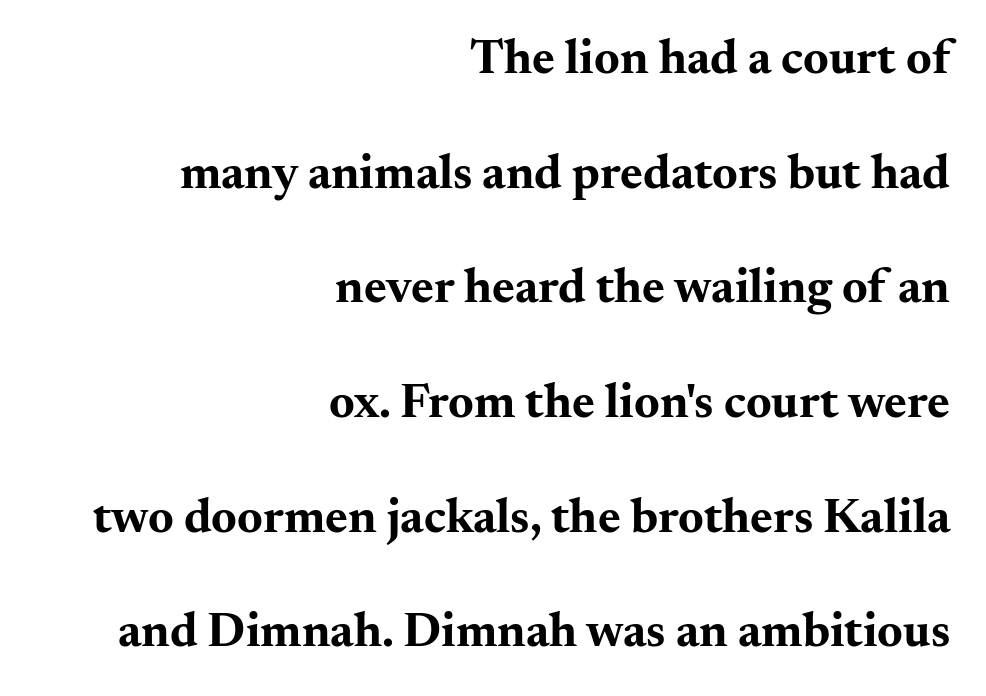
The image shows 49 px bold, wide serif type, upright; set right-aligned, loose line spacing (2.34x), normal letter spacing, not underlined; medium stroke contrast and a small x-height.
